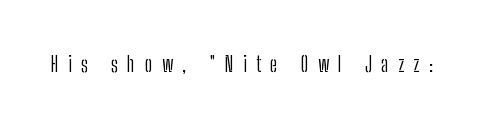
{"italic": "no", "bold": "no", "underline": "no", "letter_spacing": "wide", "letter_spacing_em": 0.45, "glyph_px": 21}
